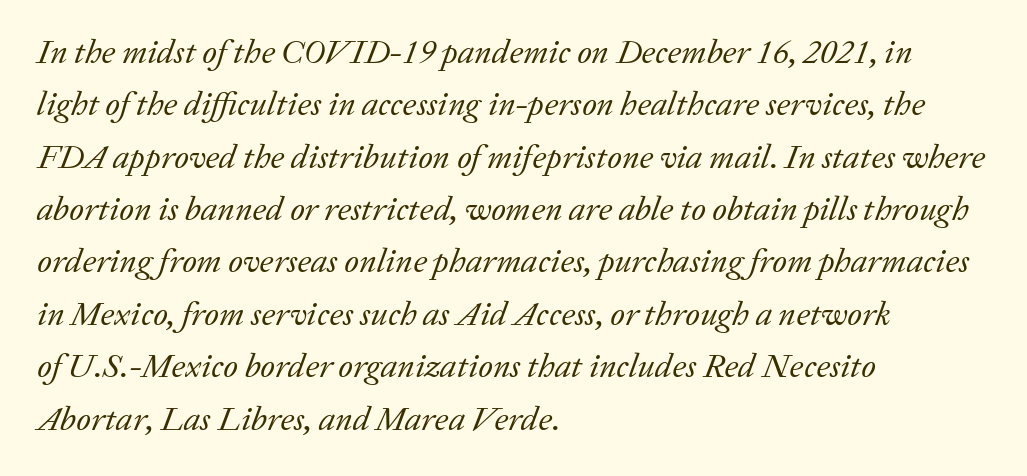
The image shows 34 px regular-weight serif type, italic (leaning right); set left-aligned, normal line spacing (1.54x), normal letter spacing, not underlined; low stroke contrast and a medium x-height.
